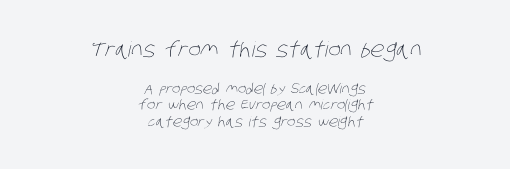
Nothing unusual about the tracking: characters are spaced as the font intends. The zone under the glyphs is completely vacant. The rag falls on both sides of this text block equally. These glyphs show unthickened strokes, regular width or finer. The rendering shrinks the type as you move from the upper chunk to the lower.
